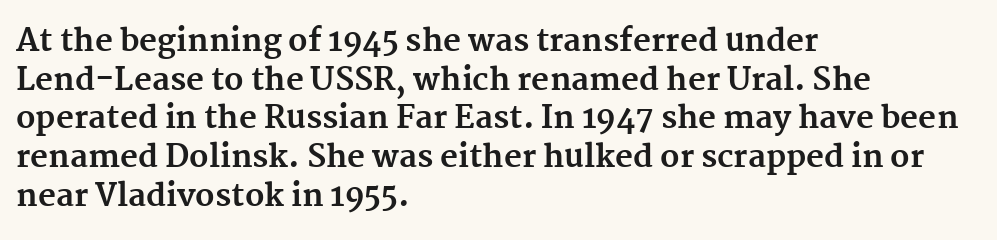
Serif or sans? Serif — the stroke terminals have little feet. Each new line begins a customary step beneath the previous one. All the whitespace from short lines collects on the right. Varying glyph widths throughout — classic text-font behaviour. On the weight axis this lands at bold, roughly 700. Between one letter and the next there's only the usual sliver of space.
